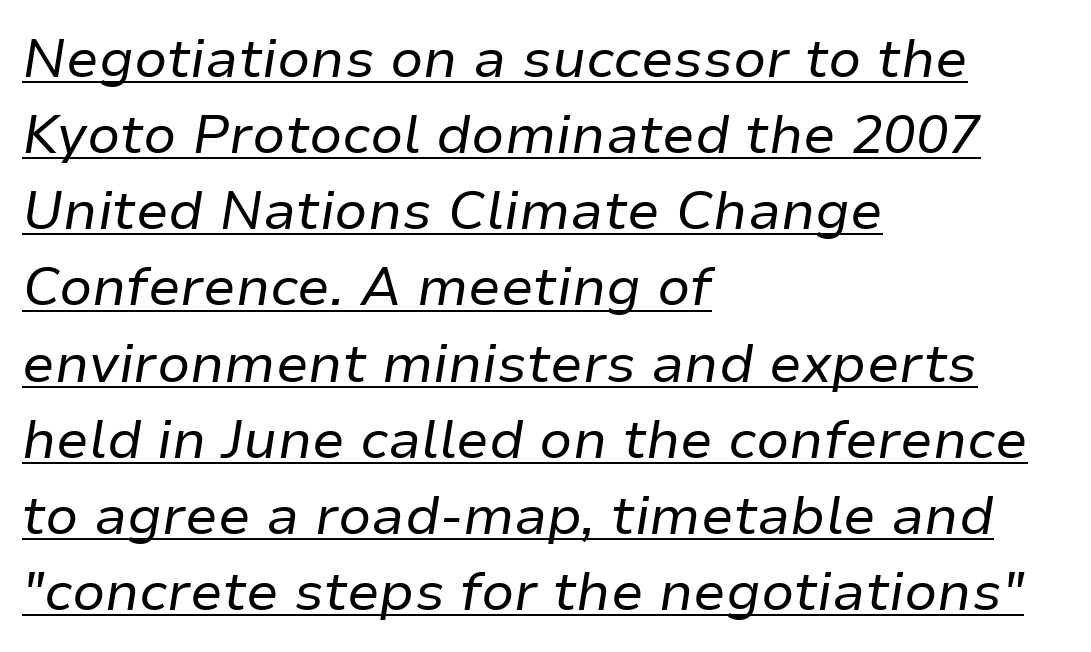
Q: Is the text bold? A: No.
Q: Is the text italic (slanted)? A: Yes, it leans right by about 9 degrees.
Q: Is the text underlined? A: Yes.
Q: How is the paragraph aligned? A: Left-aligned.
Q: Is the spacing between letters normal or unusually wide? A: Normal.
Q: Is the spacing between lines tight, normal or loose? A: Normal.
Q: Width (condensed, normal, or wide)? A: Normal.
Q: Stroke contrast? A: Low.
Q: x-height? A: Medium.
Q: Monospaced? A: No.
